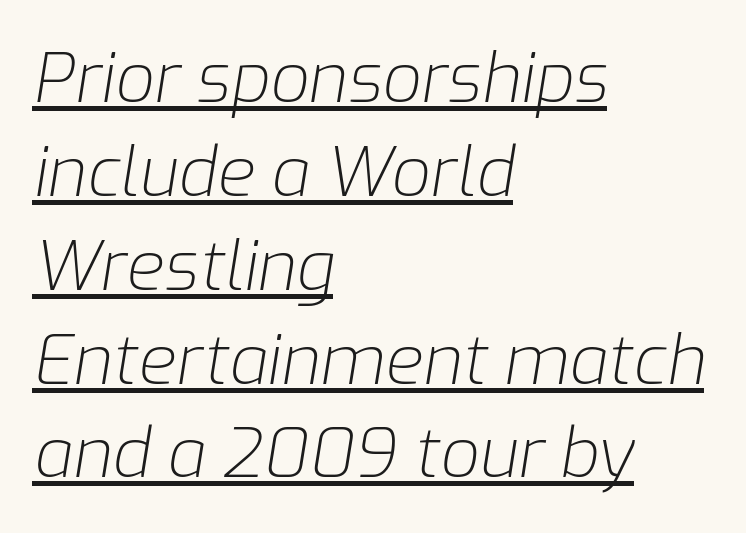
Caption: lettering with a line underneath. Quick note: italic. The strokes carry an ordinary text weight at most. Rows of type keep a routine distance in the vertical direction. You could not count columns in this text — the font is proportionally spaced. These lines stack with their left ends in a neat column.
